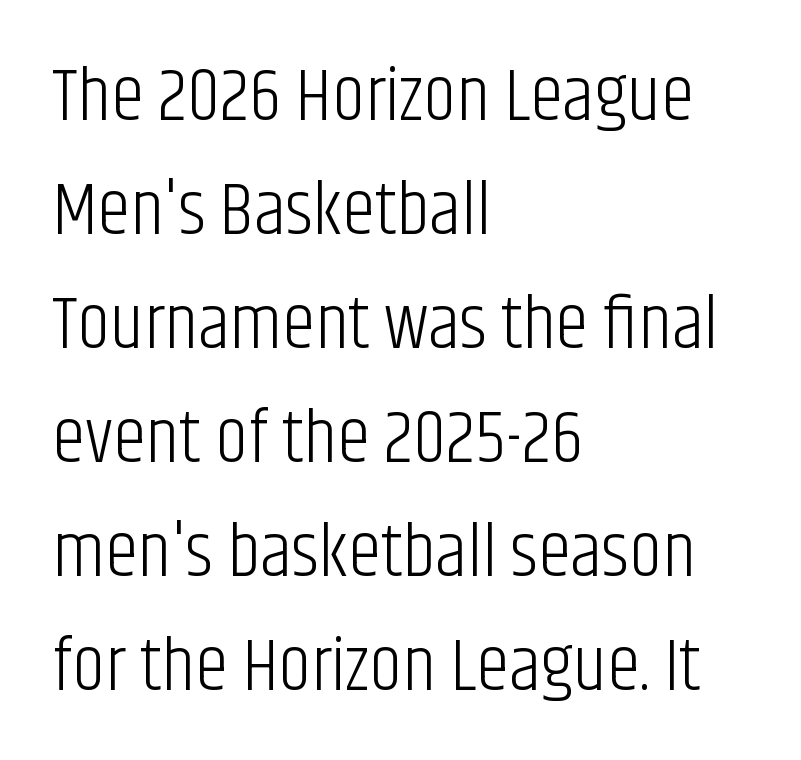
The rendering uses natural spacing where letterforms have individual widths. Notice how the passage keeps a crisp vertical edge on the left only. Posture: upright roman. Summary of weight: not heavy and not bold. Only glyphs here, with clear space below each row. Spacing between characters is what you'd get straight out of the box.
